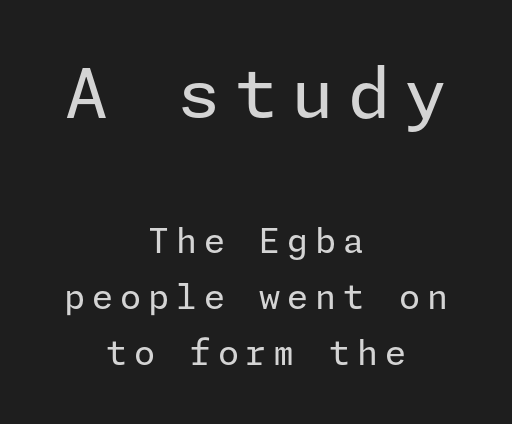
Between these two stacked blocks, the higher one wins on size. The cut favours lightness, reaching ordinary text weight at its darkest. Glyph-to-glyph distance is far greater than everyday printed text. Check the space under the baseline: it is left empty. I'd call this a sans setting — the letters go barefoot.
